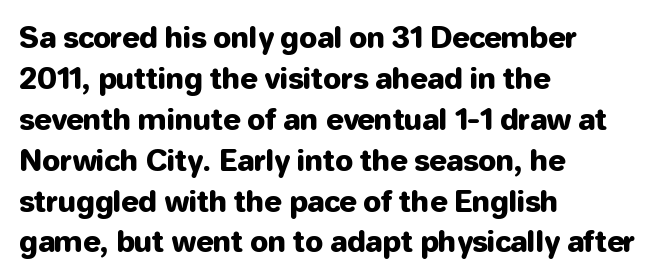
The image shows 29 px sans-serif type, upright; set left-aligned, normal line spacing (1.41x), normal letter spacing, not underlined; low stroke contrast and a medium x-height.
